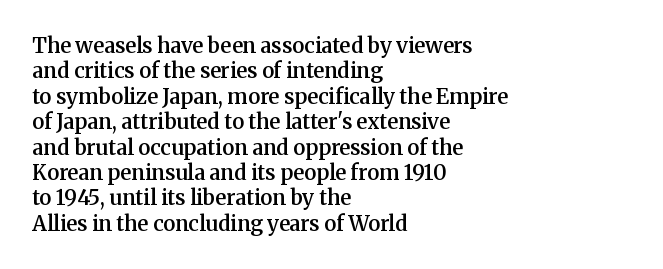
{"italic": "no", "bold": "semi", "underline": "no", "align": "left", "line_spacing_ratio": 1.21, "letter_spacing": "normal", "letter_spacing_em": 0.0, "glyph_px": 21}
